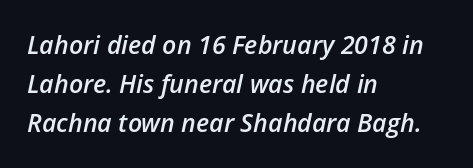
The image shows 25 px text type, italic (leaning right); set left-aligned, normal line spacing (1.57x), normal letter spacing, not underlined.
